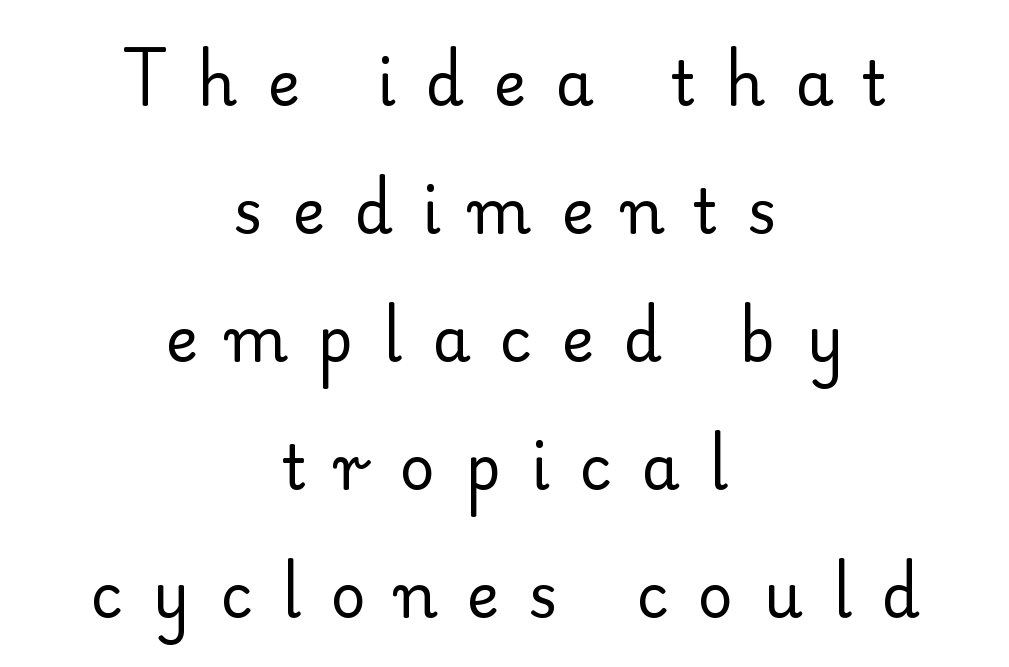
Q: Is the text bold? A: No.
Q: Is the text italic (slanted)? A: No, it is upright.
Q: Is the typeface a serif or a sans-serif typeface? A: Serif.
Q: Is the text underlined? A: No.
Q: How is the paragraph aligned? A: Centered.
Q: Is the spacing between letters normal or unusually wide? A: Unusually wide.
Q: Is the spacing between lines tight, normal or loose? A: Loose.
Q: Width (condensed, normal, or wide)? A: Normal.
Q: Stroke contrast? A: Low.
Q: x-height? A: Small.
Q: Monospaced? A: No.
